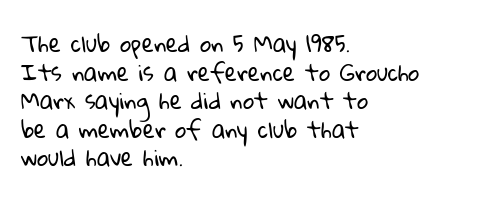
The image shows 22 px text type; set left-aligned, normal line spacing (1.3x), normal letter spacing, not underlined.
